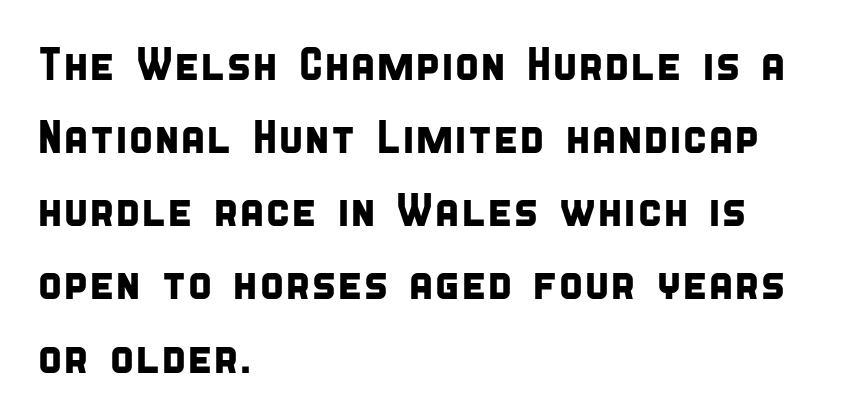
Q: Is the typeface a serif or a sans-serif typeface? A: Sans-serif.
Q: Is the text underlined? A: No.
Q: How is the paragraph aligned? A: Left-aligned.
Q: Is the spacing between letters normal or unusually wide? A: Normal.
Q: Is the spacing between lines tight, normal or loose? A: Normal.
Q: Width (condensed, normal, or wide)? A: Condensed.
Q: Stroke contrast? A: Low.
Q: x-height? A: Large.
Q: Monospaced? A: No.
